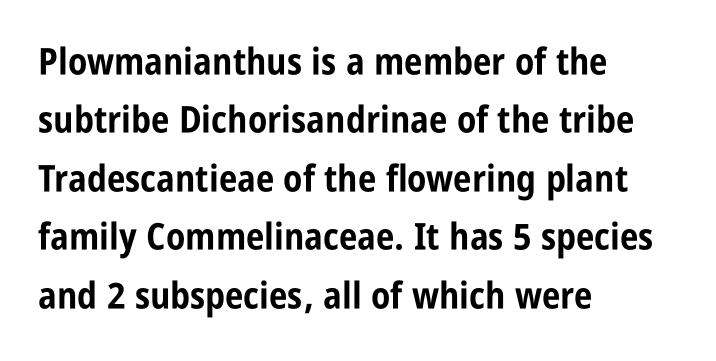
{"serif": "no", "italic": "no", "bold": "yes", "weight": "bold", "width": "condensed", "stroke_contrast": "low", "x_height": "large", "monospaced": "no", "underline": "no", "align": "left", "line_spacing": "normal", "line_spacing_ratio": 1.58, "letter_spacing": "normal", "letter_spacing_em": 0.0, "glyph_px": 37}
